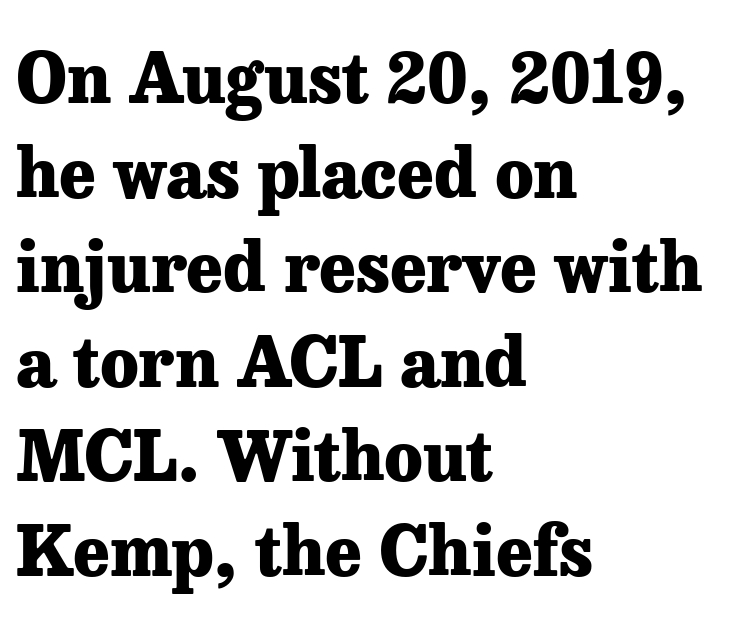
{"serif": "yes", "italic": "no", "bold": "yes", "weight": "heavy", "width": "normal", "stroke_contrast": "low", "x_height": "medium", "monospaced": "no", "underline": "no", "align": "left", "line_spacing": "normal", "line_spacing_ratio": 1.37, "letter_spacing": "normal", "letter_spacing_em": 0.0, "glyph_px": 69}
